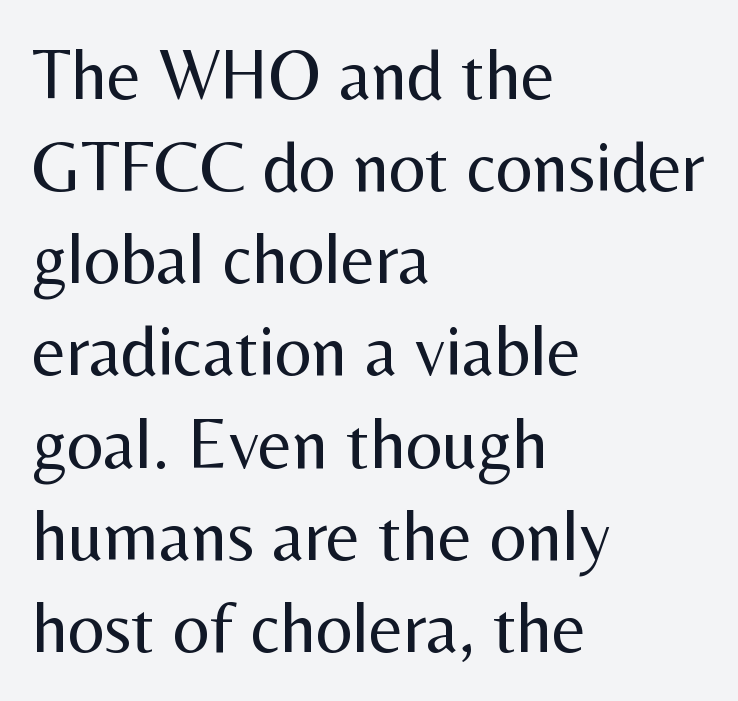
{"serif": "no", "italic": "no", "bold": "no", "weight": "regular", "width": "normal", "stroke_contrast": "medium", "x_height": "medium", "monospaced": "no", "underline": "no", "align": "left", "line_spacing": "normal", "line_spacing_ratio": 1.28, "letter_spacing": "normal", "letter_spacing_em": 0.0, "glyph_px": 72}
